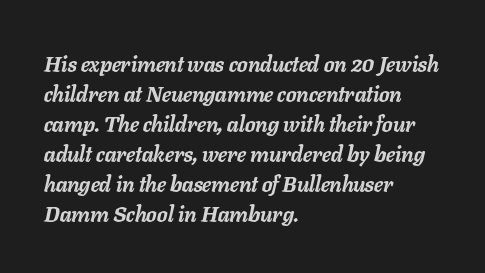
Italic: yes, the glyphs are oblique. Is the letter spacing exaggerated? No — it looks like the ordinary default. The string is rendered with underlining switched off. Reading down the block, your eye returns to a fixed left position each line. The passage shown is emphatically bold.
